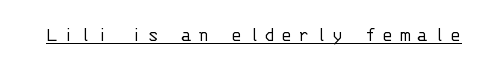
{"italic": "no", "bold": "no", "underline": "yes", "letter_spacing": "wide", "letter_spacing_em": 0.31, "glyph_px": 21}
